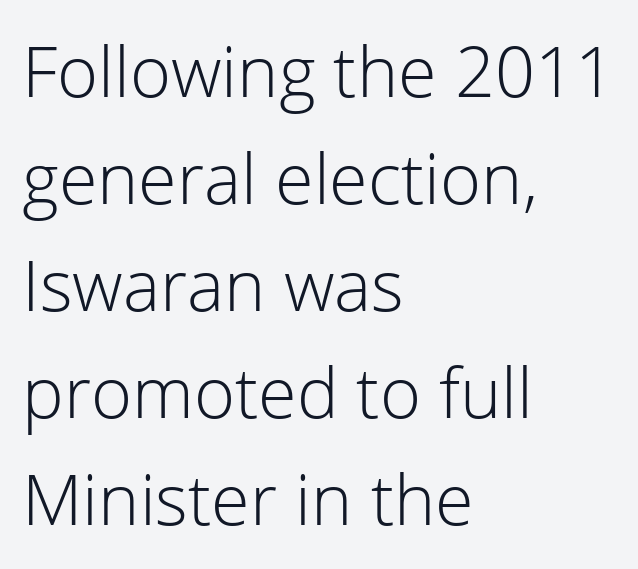
Q: Is the text bold? A: No.
Q: Is the text italic (slanted)? A: No, it is upright.
Q: Is the typeface a serif or a sans-serif typeface? A: Sans-serif.
Q: Is the text underlined? A: No.
Q: How is the paragraph aligned? A: Left-aligned.
Q: Is the spacing between letters normal or unusually wide? A: Normal.
Q: Is the spacing between lines tight, normal or loose? A: Normal.
Q: Width (condensed, normal, or wide)? A: Normal.
Q: Stroke contrast? A: Low.
Q: x-height? A: Medium.
Q: Monospaced? A: No.
